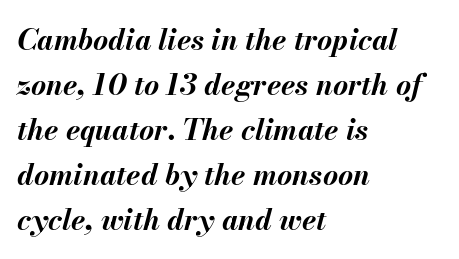
Words appear dense and cohesive because spacing is normal. Notice how the passage keeps a crisp vertical edge on the left only. The specimen omits any rule beneath the text block's lines. These lines carry a lot of weight — the face is fully bold.
